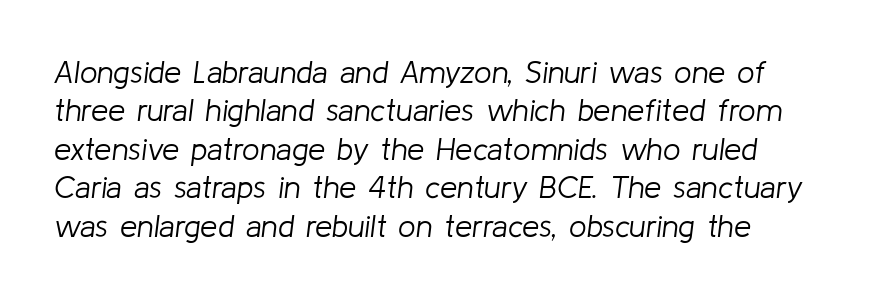
Q: Is the text bold? A: No.
Q: Is the text italic (slanted)? A: Yes, it leans right by about 8 degrees.
Q: Is the text underlined? A: No.
Q: How is the paragraph aligned? A: Left-aligned.
Q: Is the spacing between letters normal or unusually wide? A: Normal.
Q: Width (condensed, normal, or wide)? A: Normal.
Q: Stroke contrast? A: Low.
Q: x-height? A: Medium.
Q: Monospaced? A: No.
